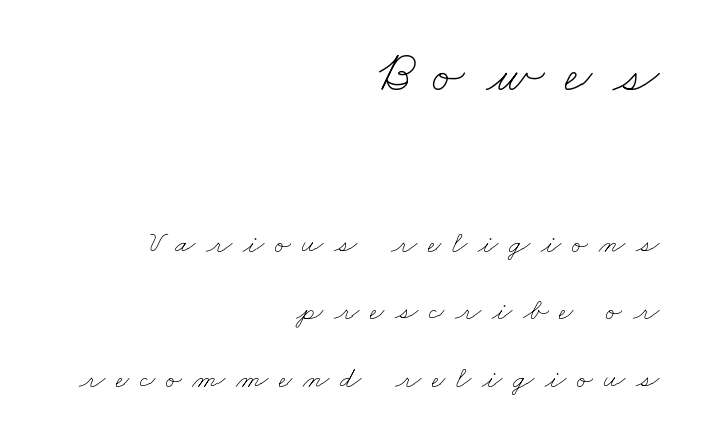
{"bold": "no", "weight": "thin", "width": "wide", "stroke_contrast": "low", "x_height": "small", "monospaced": "no", "underline": "no", "align": "right", "line_spacing": "loose", "line_spacing_ratio": 2.26, "letter_spacing": "wide", "letter_spacing_em": 0.36, "larger_block": "first", "size_ratio": 1.97, "glyph_px": 59}
